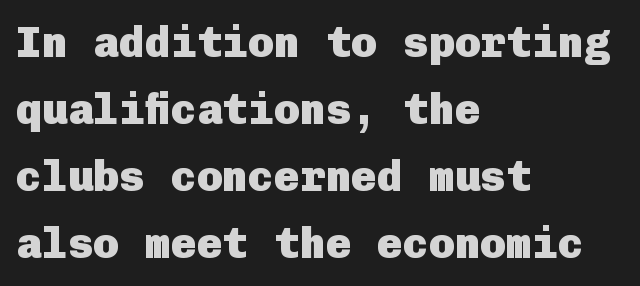
Q: Is the text bold? A: Yes.
Q: Is the text italic (slanted)? A: No, it is upright.
Q: Is the typeface a serif or a sans-serif typeface? A: Sans-serif.
Q: Is the text underlined? A: No.
Q: How is the paragraph aligned? A: Left-aligned.
Q: Is the spacing between letters normal or unusually wide? A: Normal.
Q: Is the spacing between lines tight, normal or loose? A: Normal.
Q: Width (condensed, normal, or wide)? A: Normal.
Q: Stroke contrast? A: Low.
Q: x-height? A: Medium.
